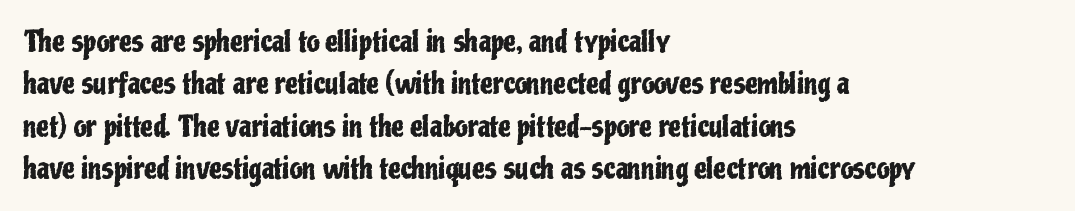
The image shows 28 px condensed sans-serif type, upright; set left-aligned, normal line spacing (1.51x), normal letter spacing, not underlined; low stroke contrast and a medium x-height.
